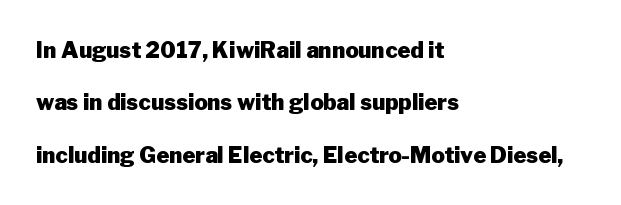
{"italic": "no", "bold": "yes", "underline": "no", "align": "left", "line_spacing": "loose", "line_spacing_ratio": 2.38, "letter_spacing": "normal", "letter_spacing_em": 0.0, "glyph_px": 22}
